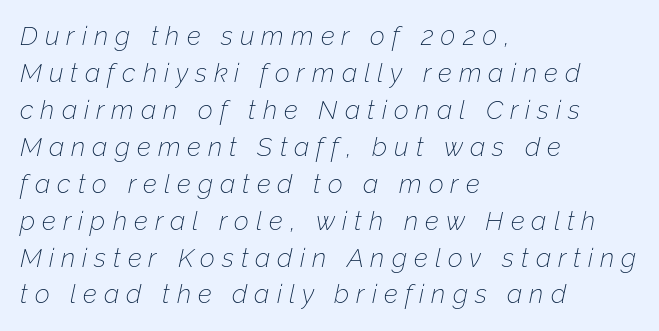
Q: Is the text bold? A: No.
Q: Is the text italic (slanted)? A: Yes, it leans right by about 12 degrees.
Q: Is the text underlined? A: No.
Q: How is the paragraph aligned? A: Left-aligned.
Q: Is the spacing between letters normal or unusually wide? A: Unusually wide.
Q: Is the spacing between lines tight, normal or loose? A: Normal.
